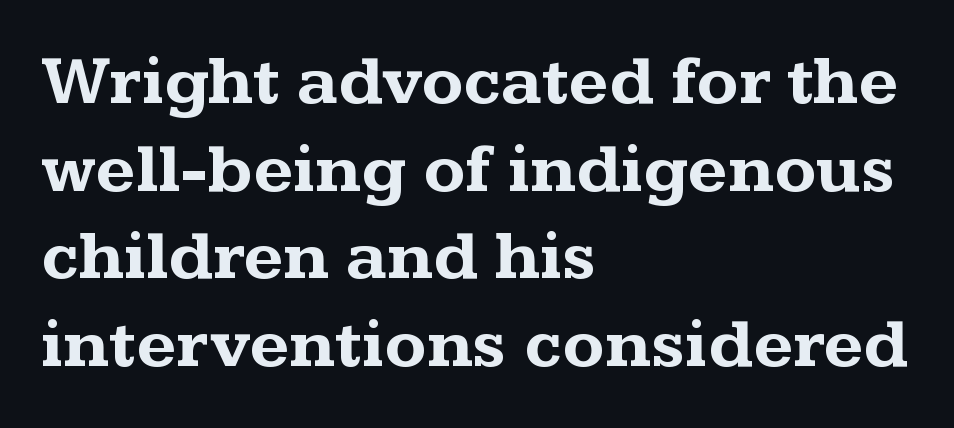
Q: Is the text bold? A: Yes.
Q: Is the text italic (slanted)? A: No, it is upright.
Q: Is the typeface a serif or a sans-serif typeface? A: Serif.
Q: Is the text underlined? A: No.
Q: How is the paragraph aligned? A: Left-aligned.
Q: Is the spacing between letters normal or unusually wide? A: Normal.
Q: Is the spacing between lines tight, normal or loose? A: Normal.
Q: Width (condensed, normal, or wide)? A: Wide.
Q: Stroke contrast? A: Medium.
Q: x-height? A: Medium.
Q: Monospaced? A: No.
